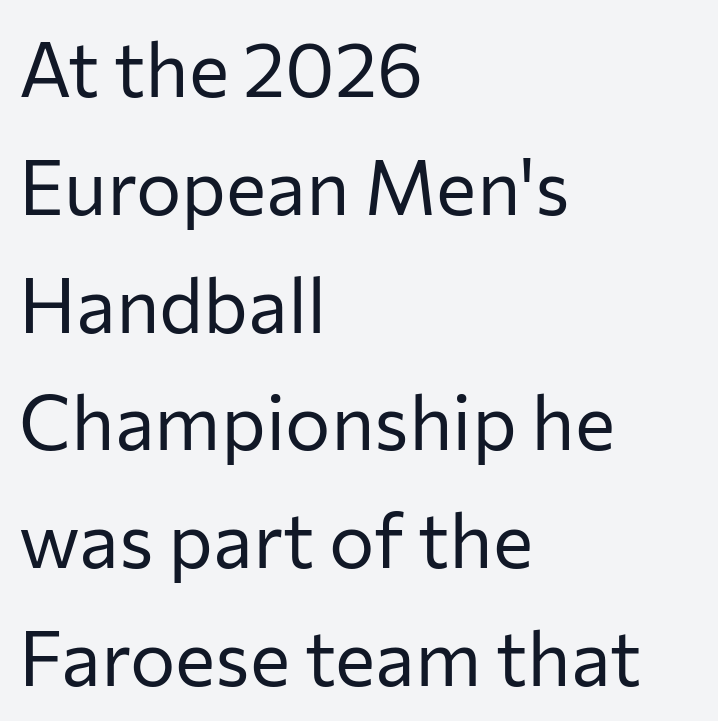
{"serif": "no", "italic": "no", "bold": "no", "weight": "regular", "width": "normal", "stroke_contrast": "low", "x_height": "medium", "monospaced": "no", "underline": "no", "align": "left", "line_spacing": "normal", "line_spacing_ratio": 1.55, "letter_spacing": "normal", "letter_spacing_em": 0.0, "glyph_px": 76}
